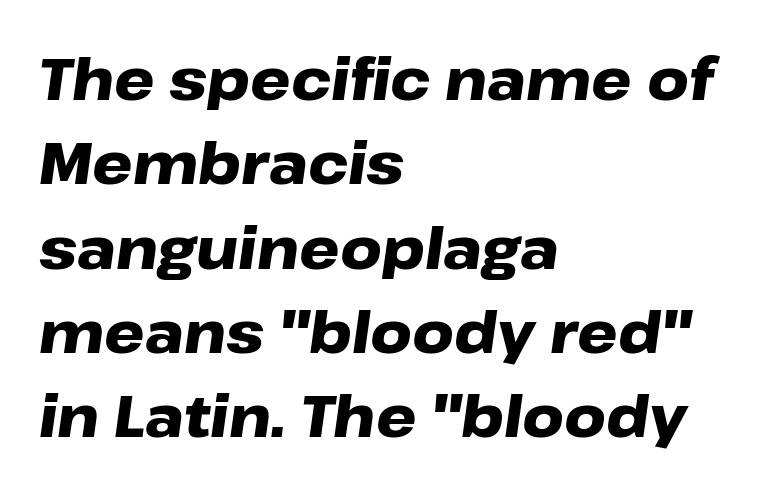
The line texture is even and compact thanks to regular tracking. The rendering anchors every line to the left-hand side. The line-height multiplier appears to be the usual default. Is this a fixed-width face? No — the glyphs have proportional, varying widths. I'd describe the lettering as bold — thick and assertive. Check under the words: just untouched page.
